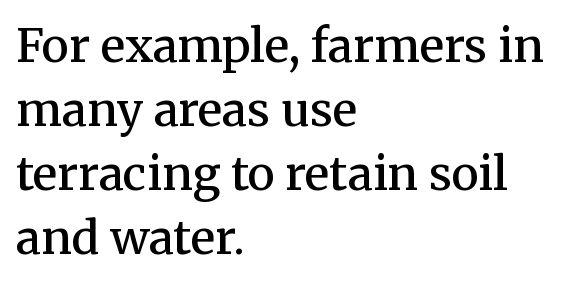
The image shows 46 px semibold serif type, upright; set left-aligned, normal line spacing (1.39x), normal letter spacing, not underlined; medium stroke contrast and a medium x-height.
